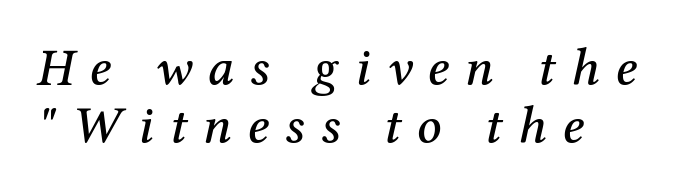
{"serif": "yes", "italic": "yes", "lean": "right", "slant_degrees": 12, "width": "normal", "stroke_contrast": "medium", "x_height": "medium", "monospaced": "no", "underline": "no", "align": "left", "line_spacing": "tight", "line_spacing_ratio": 1.1, "letter_spacing": "wide", "letter_spacing_em": 0.3, "glyph_px": 53}
